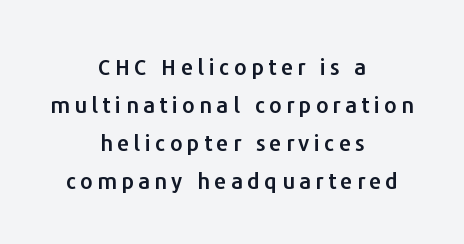
{"italic": "no", "underline": "no", "align": "center", "line_spacing_ratio": 1.72, "letter_spacing": "wide", "letter_spacing_em": 0.2, "glyph_px": 22}
